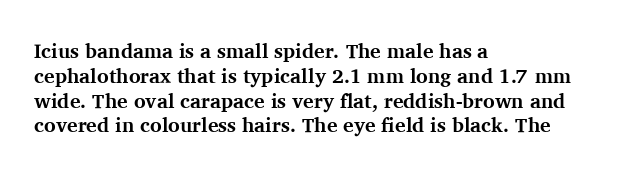
Line starts are locked; line ends wander. Tracking value appears to be zero — textbook default spacing. Style check: upright. Rule under the text: the space is simply empty. Heavy-handed strokes throughout: this text is bold.
